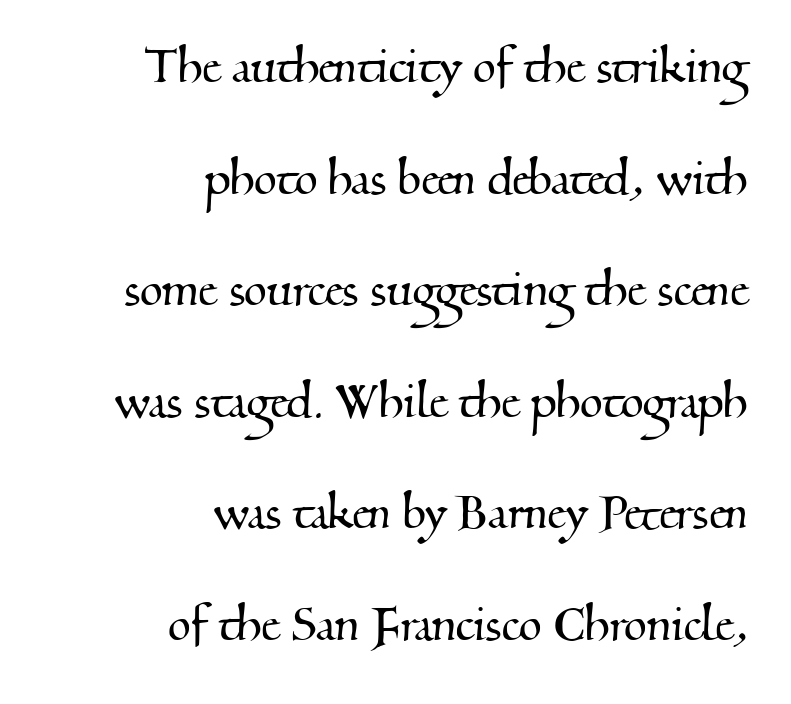
{"serif": "yes", "width": "normal", "stroke_contrast": "medium", "x_height": "small", "monospaced": "no", "underline": "no", "align": "right", "line_spacing_ratio": 1.89, "letter_spacing": "normal", "letter_spacing_em": 0.0, "glyph_px": 59}
